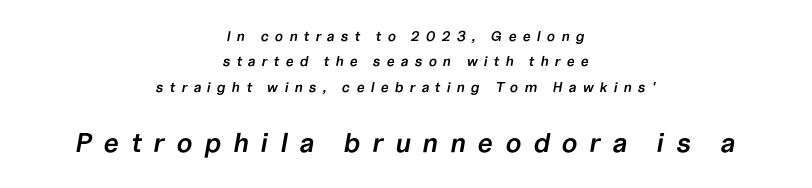
Designer's note — italics engaged. Small over large — that's the arrangement of the two blocks here. Inter-character spacing is expanded well beyond the font's built-in metrics. A centered setting, common on invitations and titles, is used for this passage.
